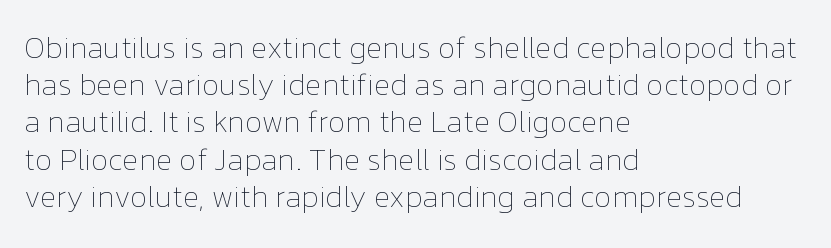
{"italic": "no", "bold": "no", "weight": "thin", "width": "normal", "stroke_contrast": "low", "x_height": "medium", "monospaced": "no", "underline": "no", "align": "left", "line_spacing_ratio": 1.24, "letter_spacing": "normal", "letter_spacing_em": 0.0, "glyph_px": 30}
